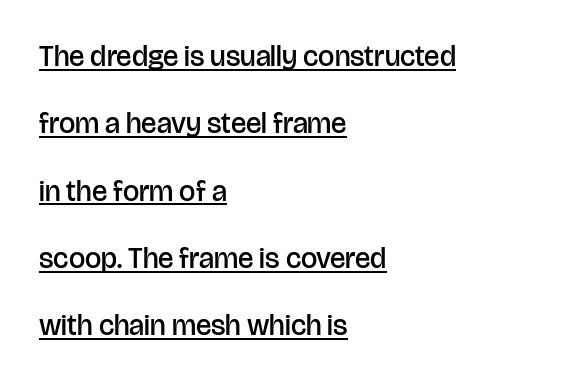
I'd describe the lettering as semibold — firm but not a full bold. Do the letters lean? They stand straight. Students, note that the glyphs here touch the page at normal intervals. The designer dialed line spacing up above the default. Short and long lines alike share a common starting point at left.
